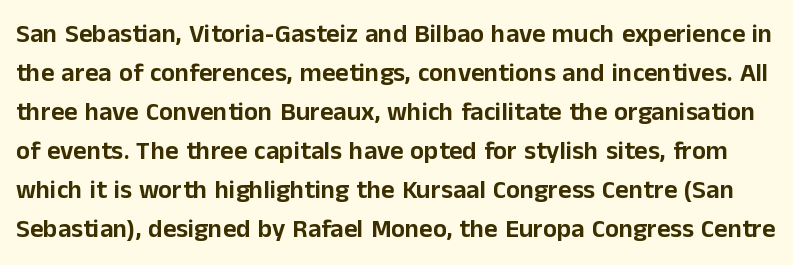
Q: Is the text italic (slanted)? A: No, it is upright.
Q: Is the text underlined? A: No.
Q: Is the spacing between letters normal or unusually wide? A: Normal.
Q: Is the spacing between lines tight, normal or loose? A: Normal.
